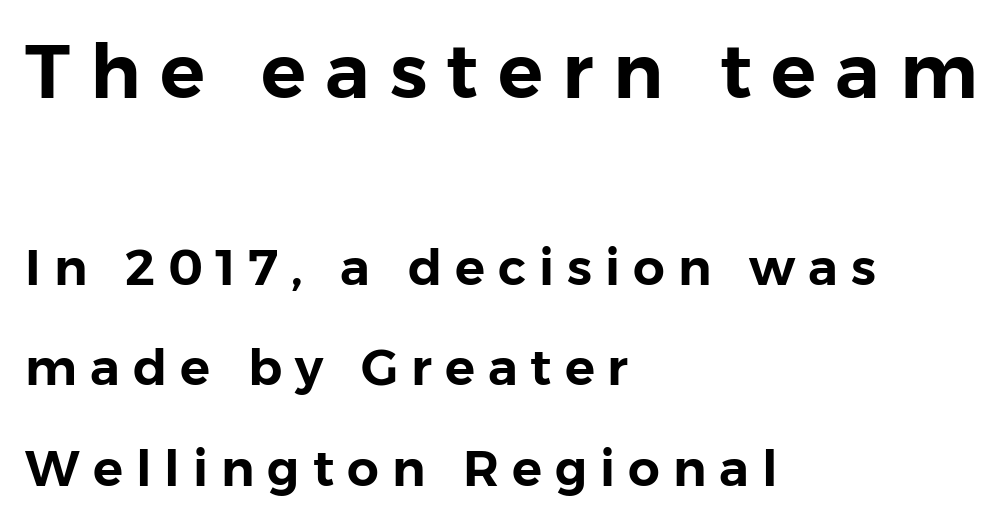
{"serif": "no", "italic": "no", "width": "normal", "stroke_contrast": "low", "x_height": "medium", "monospaced": "no", "underline": "no", "align": "left", "line_spacing": "loose", "line_spacing_ratio": 2.01, "letter_spacing": "wide", "letter_spacing_em": 0.26, "larger_block": "first", "size_ratio": 1.5, "glyph_px": 75}
